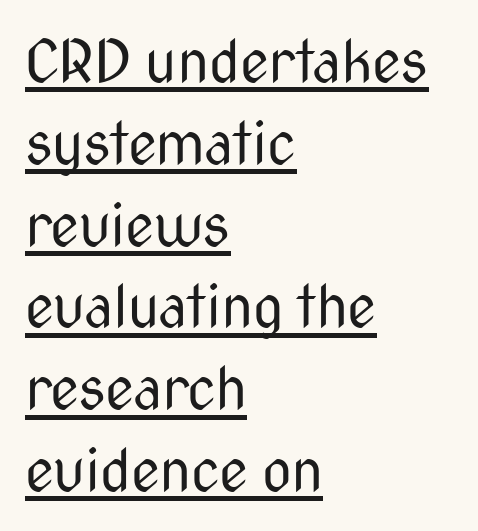
The image shows 58 px regular-weight, condensed sans-serif type, upright; set left-aligned, normal line spacing (1.41x), normal letter spacing, underlined; medium stroke contrast and a medium x-height.
